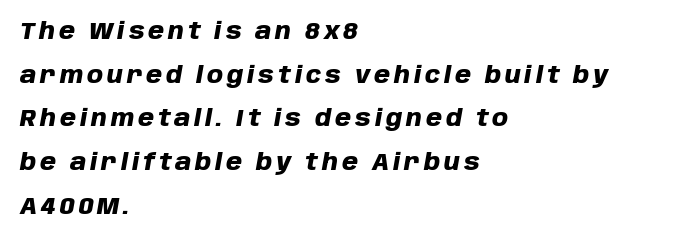
The image shows 23 px bold type, italic (leaning right); set left-aligned, loose line spacing (1.9x), not underlined.
